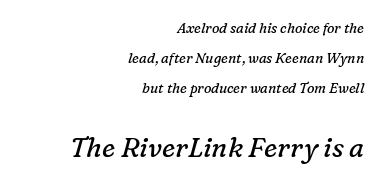
{"italic": "yes", "lean": "right", "slant_degrees": 16, "bold": "no", "underline": "no", "align": "right", "line_spacing": "loose", "line_spacing_ratio": 2.14, "letter_spacing": "normal", "letter_spacing_em": 0.0, "larger_block": "second", "size_ratio": 1.93, "glyph_px": 27}
